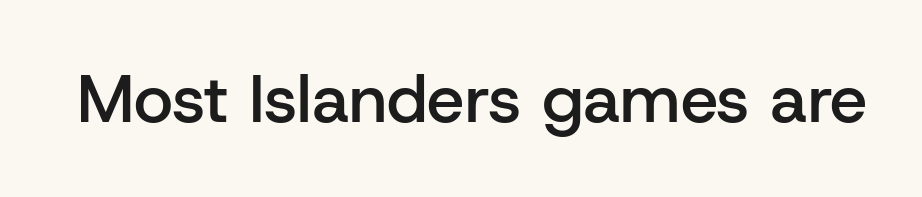
The passage shown is typeset with a sans-serif family. Underline: absent. Quick note: not italic, upright. Proportional: the letters do not fall into vertical columns.
